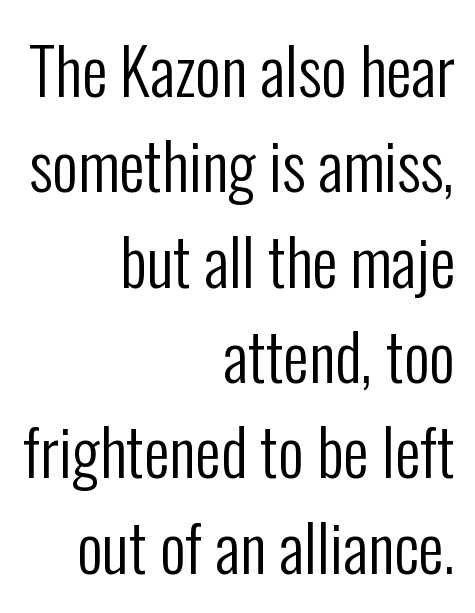
Q: Is the text bold? A: No.
Q: Is the text italic (slanted)? A: No, it is upright.
Q: Is the typeface a serif or a sans-serif typeface? A: Sans-serif.
Q: Is the text underlined? A: No.
Q: How is the paragraph aligned? A: Right-aligned.
Q: Is the spacing between letters normal or unusually wide? A: Normal.
Q: Is the spacing between lines tight, normal or loose? A: Normal.
Q: Width (condensed, normal, or wide)? A: Condensed.
Q: Stroke contrast? A: Low.
Q: x-height? A: Medium.
Q: Monospaced? A: No.
